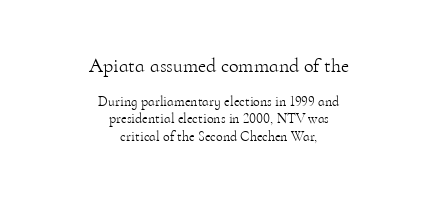
{"italic": "no", "bold": "no", "underline": "no", "align": "center", "line_spacing_ratio": 1.22, "letter_spacing": "normal", "letter_spacing_em": 0.0, "larger_block": "first", "size_ratio": 1.43, "glyph_px": 20}
